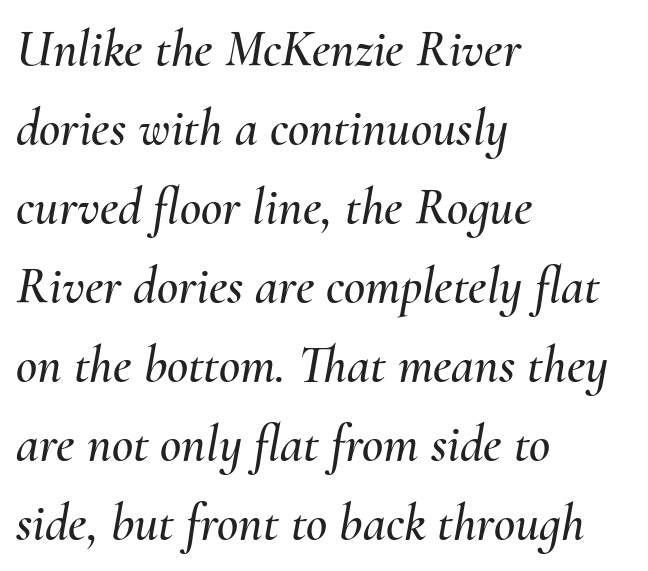
The foot of each line stays bare and open. What stands out about the letter spacing? Nothing — it is the standard amount. Baseline-to-baseline distance is the conventional proportion of letter height. Compared with a centered layout, this one pins lines to the left instead. This sample uses an oblique cut, with every glyph tilted off the vertical.
